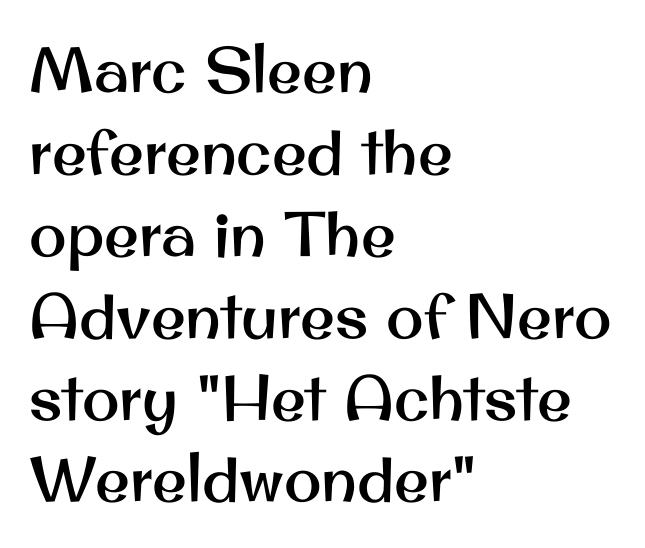
The image shows 63 px sans-serif type, upright; set left-aligned, normal line spacing (1.3x), normal letter spacing, not underlined; medium stroke contrast and a small x-height.
